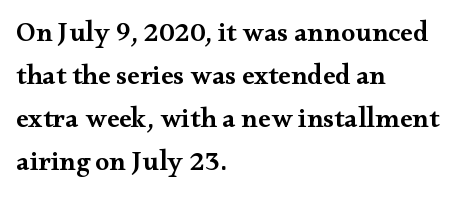
{"serif": "yes", "italic": "no", "bold": "semi", "weight": "semibold", "width": "wide", "stroke_contrast": "medium", "x_height": "small", "monospaced": "no", "underline": "no", "align": "left", "line_spacing": "normal", "line_spacing_ratio": 1.53, "letter_spacing": "normal", "letter_spacing_em": 0.0, "glyph_px": 28}
